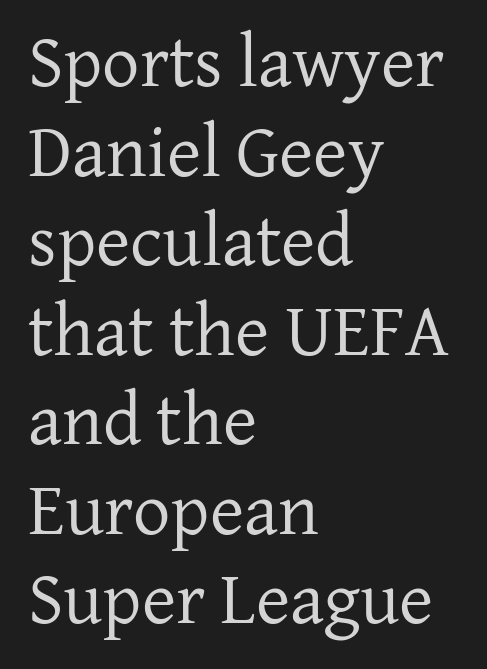
Q: Is the text bold? A: No.
Q: Is the text italic (slanted)? A: No, it is upright.
Q: Is the typeface a serif or a sans-serif typeface? A: Serif.
Q: Is the text underlined? A: No.
Q: How is the paragraph aligned? A: Left-aligned.
Q: Is the spacing between letters normal or unusually wide? A: Normal.
Q: Width (condensed, normal, or wide)? A: Normal.
Q: Stroke contrast? A: Low.
Q: x-height? A: Medium.
Q: Monospaced? A: No.
